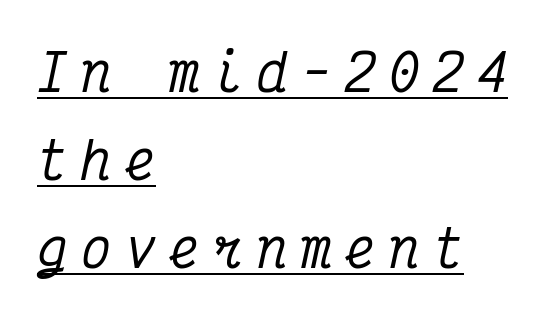
Every row of glyphs begins at an identical x-position on the left. Each letter, wide or thin by design, is forced into the same width here. Typographically, this falls in the serif category. What stands out about the letter spacing? Its width — letters are far apart. Notice how the stems are inclined rather than vertical — that's the hallmark of italics.
